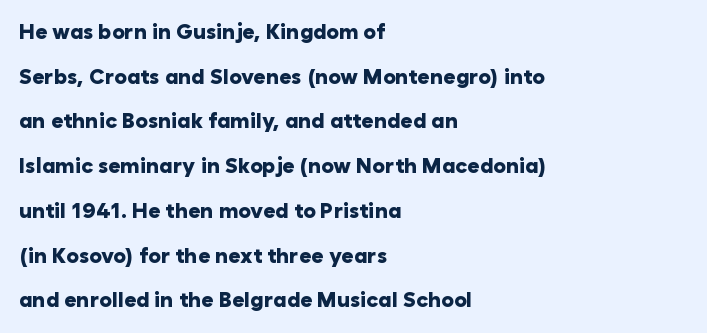
The image shows 21 px bold type, upright; set left-aligned, loose line spacing (2.13x), normal letter spacing, not underlined.
